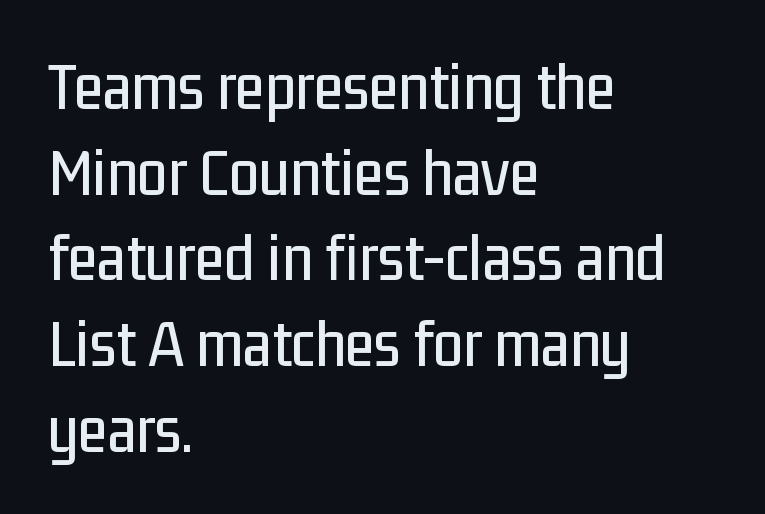
{"serif": "no", "italic": "no", "width": "condensed", "stroke_contrast": "low", "x_height": "medium", "monospaced": "no", "underline": "no", "align": "left", "line_spacing": "normal", "line_spacing_ratio": 1.26, "letter_spacing": "normal", "letter_spacing_em": 0.0, "glyph_px": 68}
